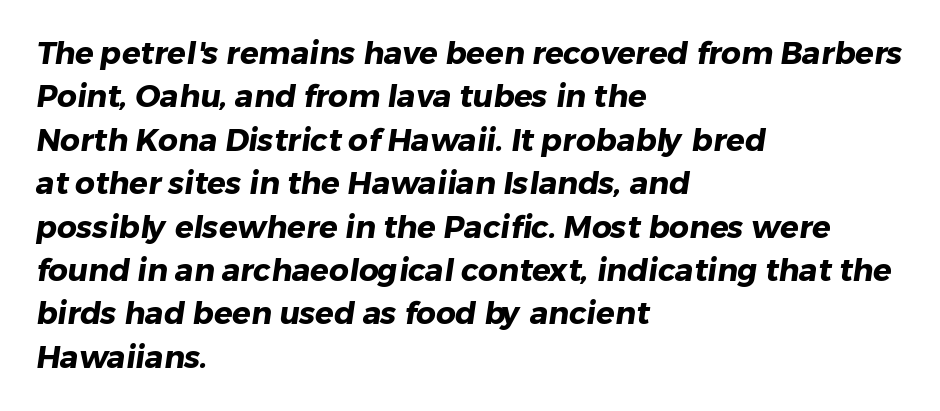
{"serif": "no", "bold": "yes", "weight": "heavy", "width": "normal", "stroke_contrast": "low", "x_height": "medium", "monospaced": "no", "underline": "no", "align": "left", "line_spacing": "normal", "line_spacing_ratio": 1.4, "letter_spacing": "normal", "letter_spacing_em": 0.0, "glyph_px": 31}
